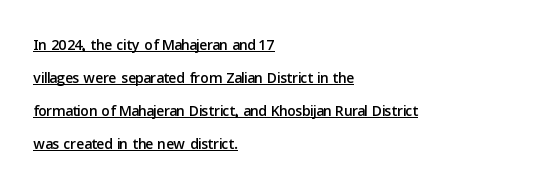
{"italic": "no", "underline": "yes", "align": "left", "line_spacing": "normal", "line_spacing_ratio": 1.57, "letter_spacing": "normal", "letter_spacing_em": 0.0, "glyph_px": 21}
